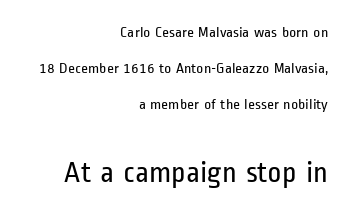
{"serif": "no", "italic": "no", "bold": "no", "weight": "regular", "width": "condensed", "stroke_contrast": "low", "x_height": "medium", "monospaced": "no", "underline": "no", "align": "right", "line_spacing": "loose", "line_spacing_ratio": 2.4, "letter_spacing": "normal", "letter_spacing_em": 0.0, "larger_block": "second", "size_ratio": 2.0, "glyph_px": 30}
